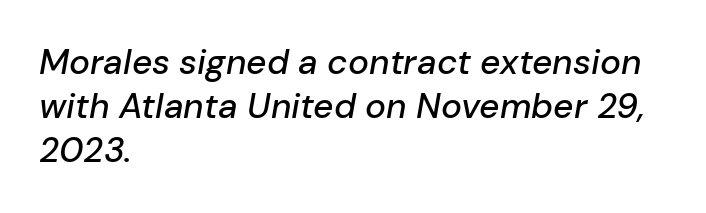
Q: Is the text italic (slanted)? A: Yes, it leans right by about 10 degrees.
Q: Is the text underlined? A: No.
Q: How is the paragraph aligned? A: Left-aligned.
Q: Is the spacing between letters normal or unusually wide? A: Normal.
Q: Is the spacing between lines tight, normal or loose? A: Normal.
Q: Width (condensed, normal, or wide)? A: Normal.
Q: Stroke contrast? A: Low.
Q: x-height? A: Medium.
Q: Monospaced? A: No.
